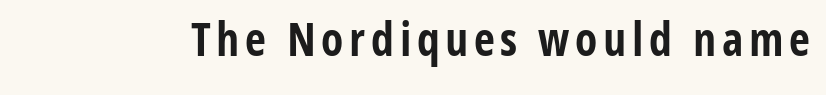
Examine the stroke ends and you'll find no serifs. These words are printed bold, with thick strokes throughout. The face used here is proportionally spaced, like ordinary book or web type. The zone under the glyphs is completely vacant. The specimen reads as upright at a glance.
